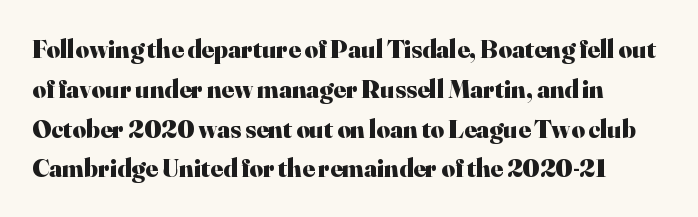
This sample uses an upright cut, with every glyph sitting square on the baseline. Emphasis by weight is at full strength: bold. The rows are spaced the way most documents space them. The glyphs are unaccompanied by any horizontal stroke below them. You could call the tracking neutral — neither tight nor loose.
